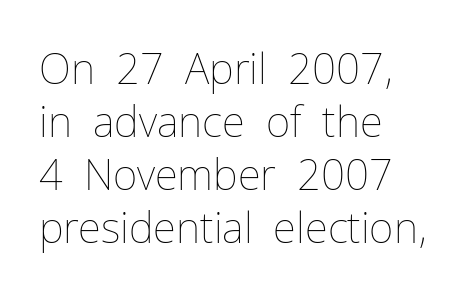
Think standard paragraph weight, or any step lighter than that. Rule under the text: the space is simply empty. Nobody touched the tracking dial on this one. Italic: no, the glyphs are upright roman. Is this a fixed-width face? No — the glyphs have proportional, varying widths.
